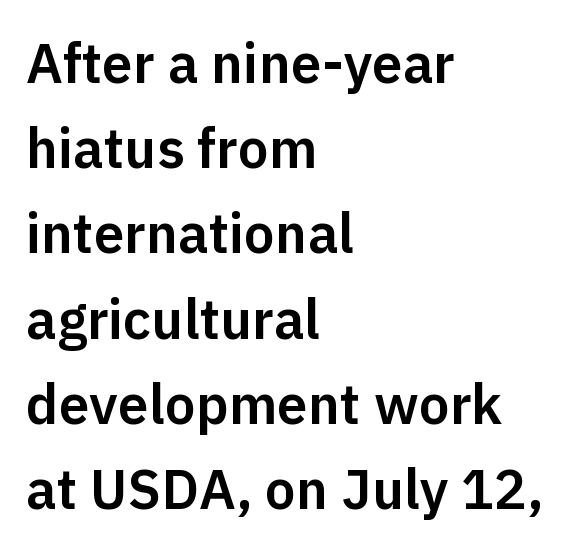
Do the characters align in a grid? No, the font is proportional. Style check: upright. Reading down the block, your eye returns to a fixed left position each line. Anything drawn beneath the words? Only blank space. This sample uses a sans-serif face.
